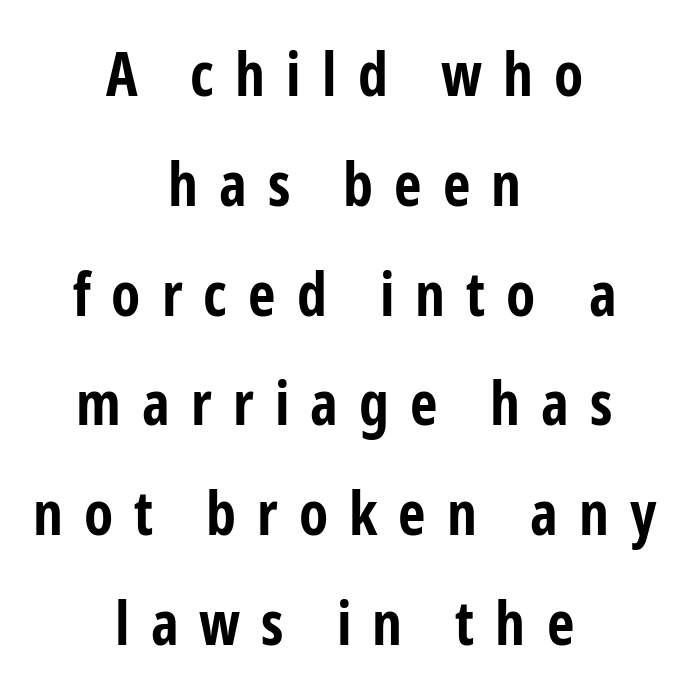
Q: Is the text bold? A: Yes.
Q: Is the text italic (slanted)? A: No, it is upright.
Q: Is the typeface a serif or a sans-serif typeface? A: Sans-serif.
Q: Is the text underlined? A: No.
Q: How is the paragraph aligned? A: Centered.
Q: Is the spacing between letters normal or unusually wide? A: Unusually wide.
Q: Width (condensed, normal, or wide)? A: Condensed.
Q: Stroke contrast? A: Low.
Q: x-height? A: Medium.
Q: Monospaced? A: No.
